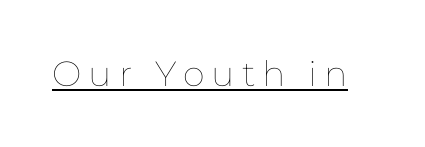
Does a line run under the words? Yes, clearly. Here the designer chose a conventional face with non-uniform glyph widths. This is not heavy type; no bold has been used. Honestly, the letter spacing is so wide it's the main thing you notice. The type sits square on the baseline with zero lean.
